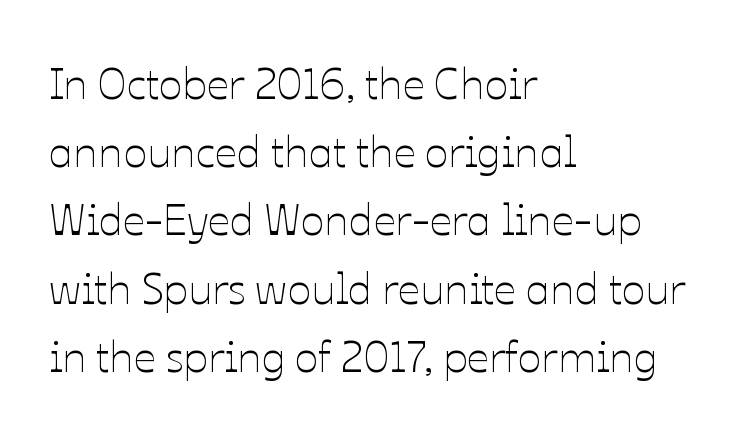
The foot of each line stays bare and open. The letters advance in unequal steps, a hallmark of proportional type. Unbolded letterforms with no extra heft. Short and long lines alike share a common starting point at left. Ordinary non-slanted type is in use. Rows of type keep a routine distance in the vertical direction.
